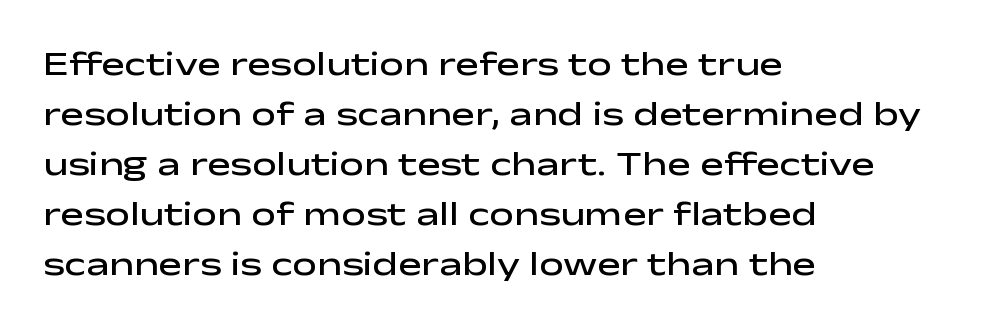
{"serif": "no", "italic": "no", "bold": "semi", "weight": "semibold", "width": "wide", "stroke_contrast": "low", "x_height": "medium", "monospaced": "no", "underline": "no", "align": "left", "line_spacing": "normal", "line_spacing_ratio": 1.43, "letter_spacing": "normal", "letter_spacing_em": 0.0, "glyph_px": 35}
